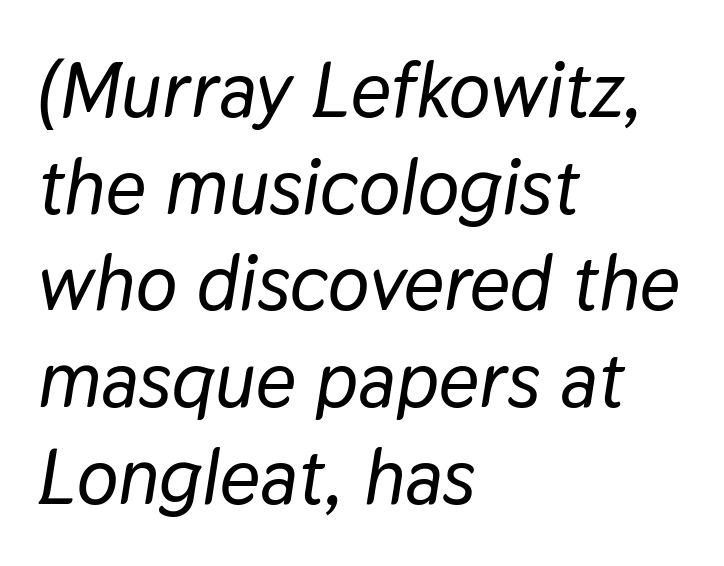
The image shows 78 px text type, italic (leaning right); set left-aligned, line spacing 1.24x, normal letter spacing, not underlined; low stroke contrast and a medium x-height.
